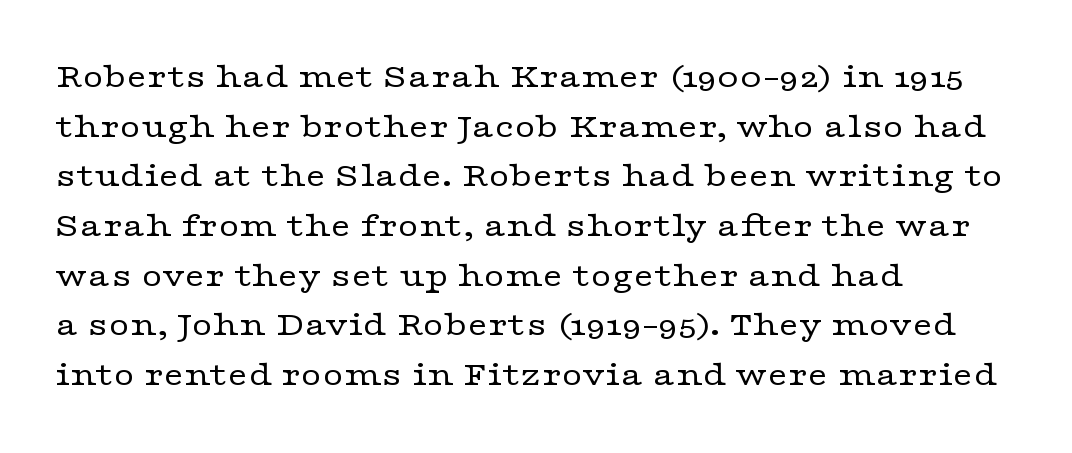
{"serif": "yes", "italic": "no", "bold": "no", "weight": "regular", "width": "wide", "stroke_contrast": "low", "x_height": "medium", "monospaced": "no", "underline": "no", "align": "left", "line_spacing": "normal", "line_spacing_ratio": 1.38, "letter_spacing": "normal", "letter_spacing_em": 0.0, "glyph_px": 36}
